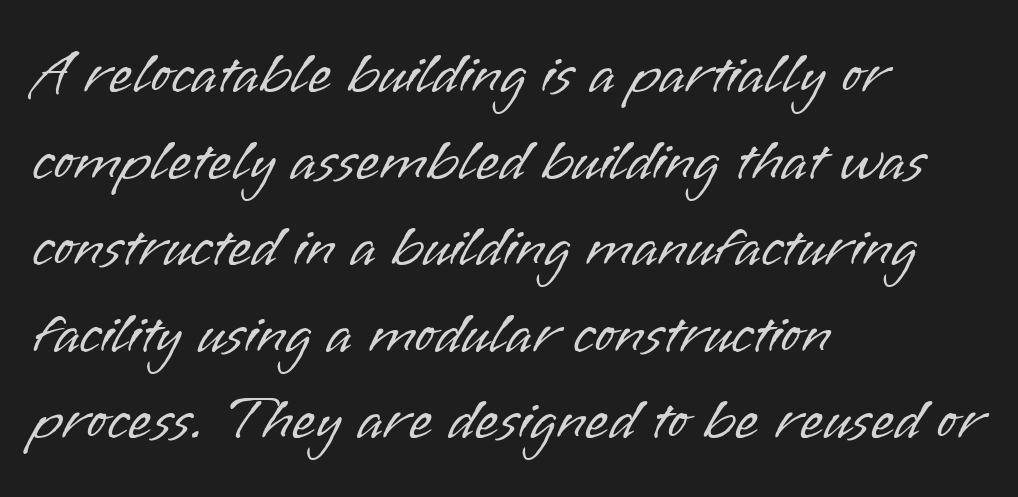
The specimen omits any rule beneath the text block's lines. All the whitespace from short lines collects on the right. Evenly set lines give the paragraph a standard silhouette. This is sans-serif lettering, the kind often seen on screens and signage.
